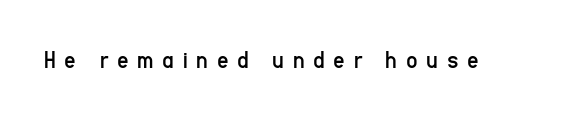
You could only call the tracking loose — the letters float apart. This reads as an unemphasized weight, regular at the heaviest. The gap between lines stays unmarked. Posture: straight, roman, zero tilt.
